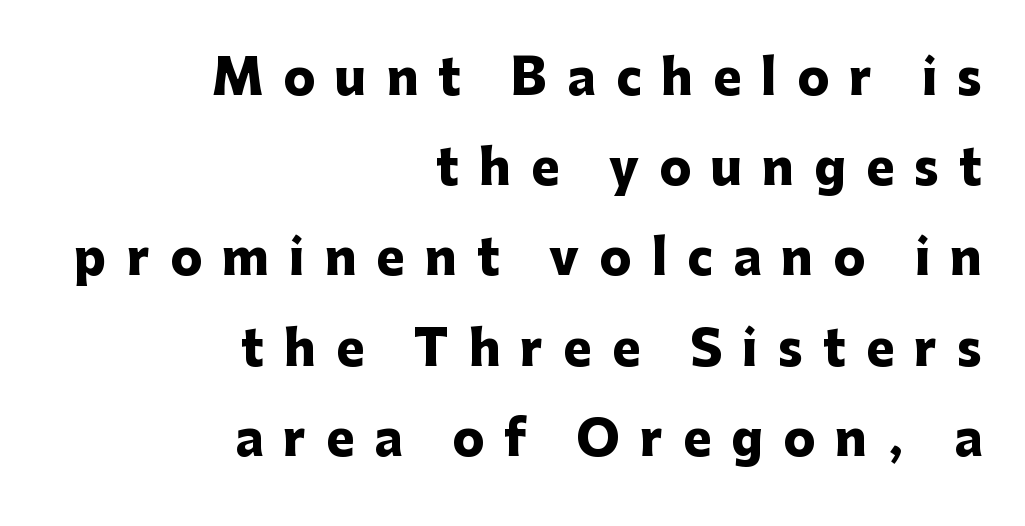
Plain, unruled lines of type. The passage shown is emphatically bold. Leftover space on each line is placed entirely before the opening word. The letters advance in unequal steps, a hallmark of proportional type. The letters are spread apart with noticeably loose tracking. What kind of face is this? One without serifs — a sans.
